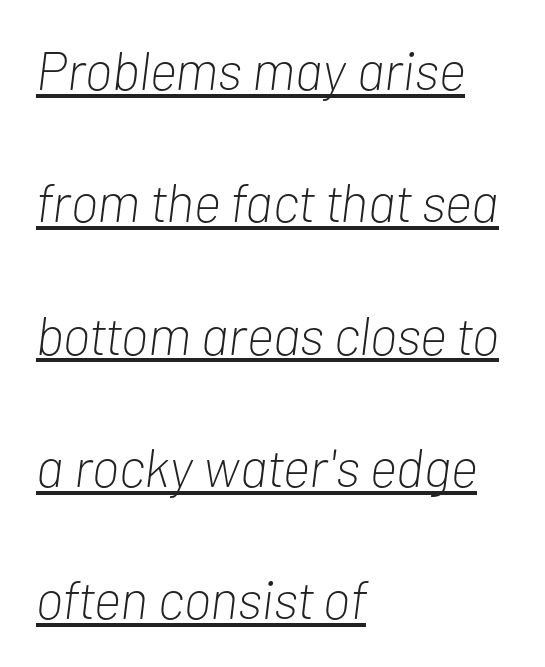
Q: Is the text bold? A: No.
Q: Is the text italic (slanted)? A: Yes, it leans right by about 7 degrees.
Q: Is the text underlined? A: Yes.
Q: How is the paragraph aligned? A: Left-aligned.
Q: Is the spacing between letters normal or unusually wide? A: Normal.
Q: Is the spacing between lines tight, normal or loose? A: Loose.
Q: Width (condensed, normal, or wide)? A: Condensed.
Q: Stroke contrast? A: Low.
Q: x-height? A: Medium.
Q: Monospaced? A: No.
